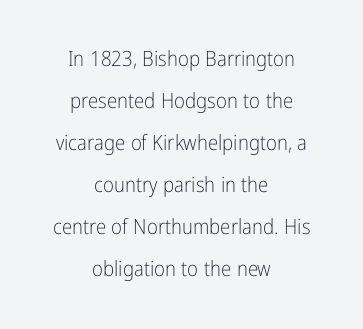
Q: Is the text bold? A: No.
Q: Is the text italic (slanted)? A: No, it is upright.
Q: Is the text underlined? A: No.
Q: How is the paragraph aligned? A: Centered.
Q: Is the spacing between letters normal or unusually wide? A: Normal.
Q: Is the spacing between lines tight, normal or loose? A: Loose.
